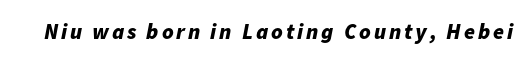
Q: Is the text bold? A: Yes.
Q: Is the text italic (slanted)? A: Yes, it leans right by about 11 degrees.
Q: Is the text underlined? A: No.
